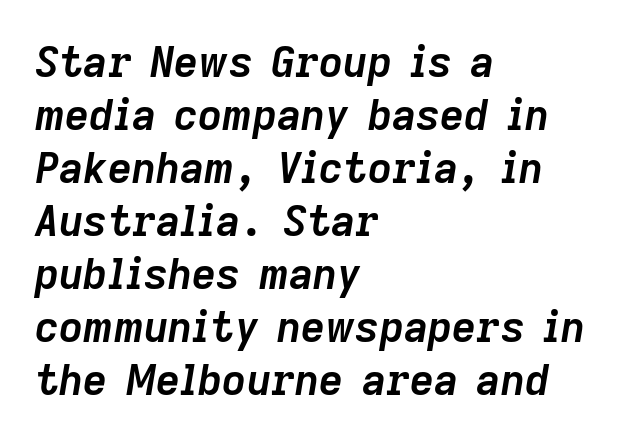
Here the designer chose a conventional face with non-uniform glyph widths. Visually the block forms a straight wall on the left and a jagged coastline on the right. It's the slanting kind of type. Only glyphs here, with clear space below each row. The sample has been set heavy, in full bold.
